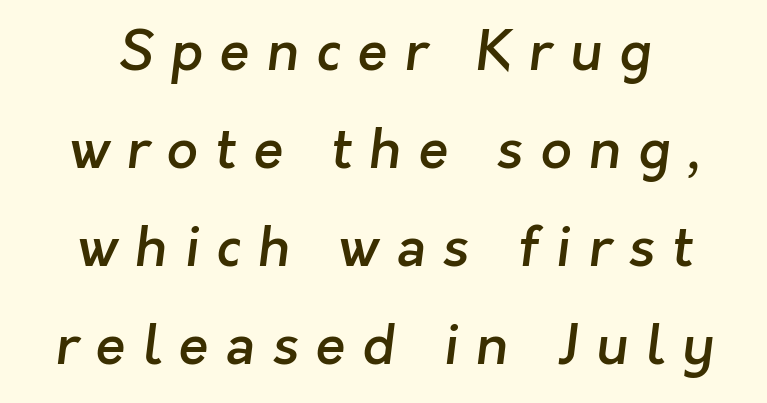
{"serif": "no", "bold": "semi", "weight": "semibold", "width": "normal", "stroke_contrast": "low", "x_height": "medium", "monospaced": "no", "underline": "no", "line_spacing_ratio": 1.78, "letter_spacing": "wide", "letter_spacing_em": 0.31, "glyph_px": 55}
